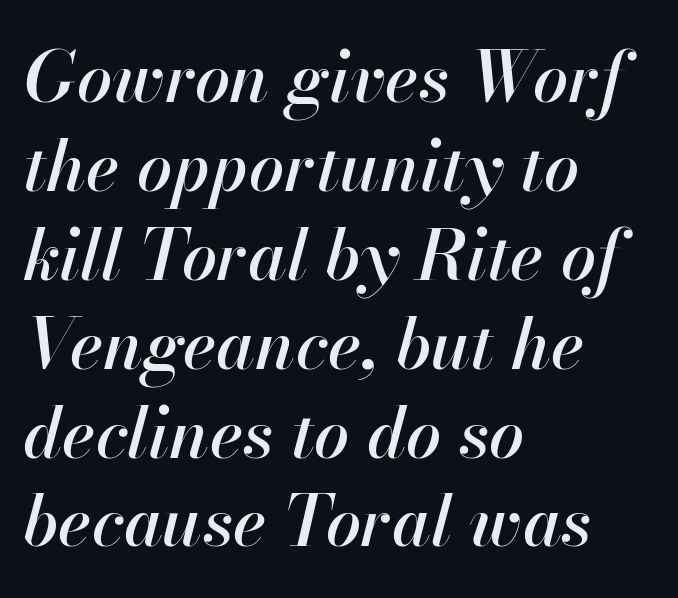
{"italic": "yes", "lean": "right", "slant_degrees": 13, "width": "normal", "stroke_contrast": "high", "x_height": "small", "monospaced": "no", "underline": "no", "align": "left", "line_spacing": "normal", "line_spacing_ratio": 1.27, "letter_spacing": "normal", "letter_spacing_em": 0.0, "glyph_px": 70}
